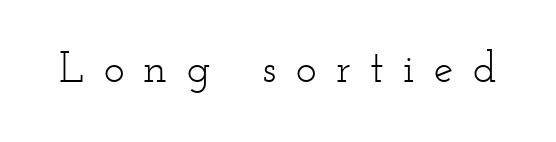
Q: Is the text bold? A: No.
Q: Is the text italic (slanted)? A: No, it is upright.
Q: Is the typeface a serif or a sans-serif typeface? A: Serif.
Q: Is the text underlined? A: No.
Q: Is the spacing between letters normal or unusually wide? A: Unusually wide.
Q: Width (condensed, normal, or wide)? A: Wide.
Q: Stroke contrast? A: Low.
Q: x-height? A: Small.
Q: Monospaced? A: No.
